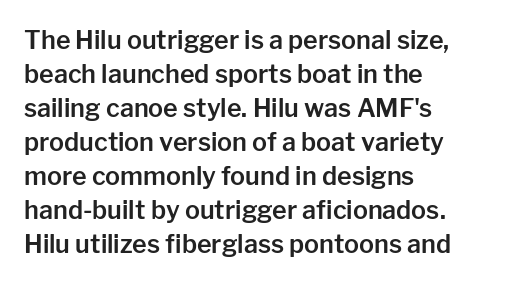
{"italic": "no", "underline": "no", "align": "left", "line_spacing": "normal", "line_spacing_ratio": 1.36, "letter_spacing": "normal", "letter_spacing_em": 0.0, "glyph_px": 25}
